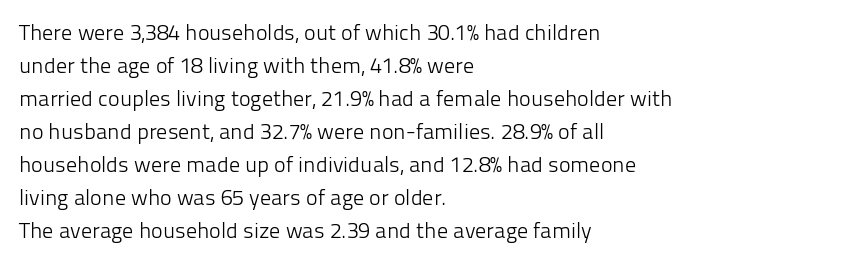
In terms of leading, this rendering sits right in the middle. Quick note: not italic, upright. Stems here are at most as thick as an everyday book face. Letter spacing: default.
